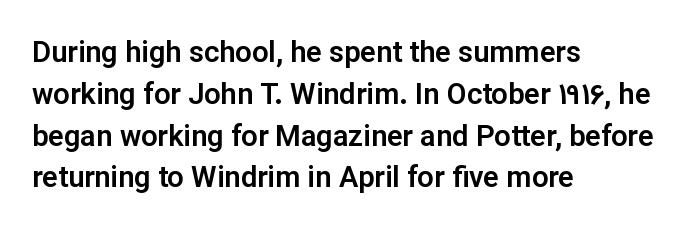
{"serif": "no", "italic": "no", "width": "normal", "stroke_contrast": "low", "x_height": "medium", "monospaced": "no", "underline": "no", "align": "left", "line_spacing": "normal", "line_spacing_ratio": 1.44, "letter_spacing": "normal", "letter_spacing_em": 0.0, "glyph_px": 29}
